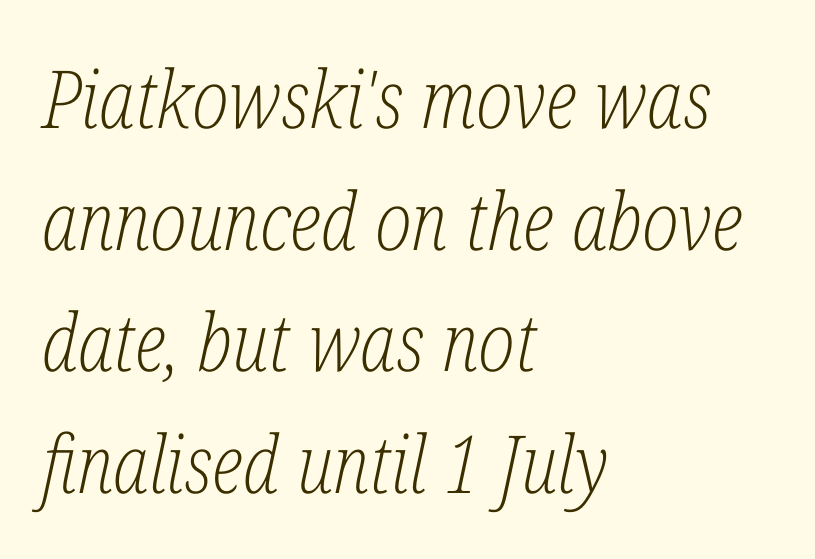
The specimen omits any rule beneath the text block's lines. This is oblique type, the kind used for emphasis or titles. The tracking reads as untouched default to a designer's eye. The block of text has a typical density, with ordinary space between rows. Do the characters align in a grid? No, the font is proportional.
